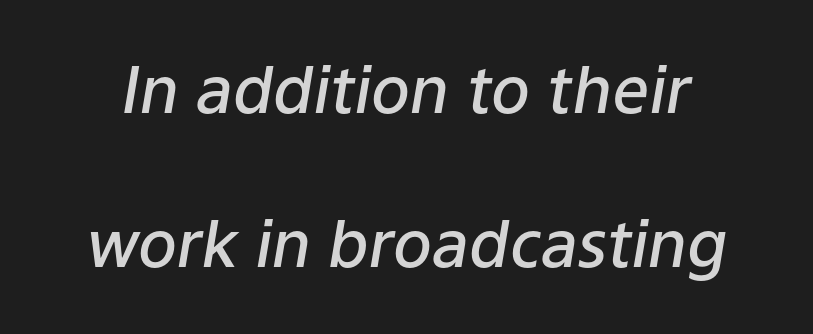
Q: Is the text bold? A: Semi-bold.
Q: Is the text italic (slanted)? A: Yes, it leans right by about 9 degrees.
Q: Is the text underlined? A: No.
Q: Is the spacing between letters normal or unusually wide? A: Normal.
Q: Is the spacing between lines tight, normal or loose? A: Loose.
Q: Width (condensed, normal, or wide)? A: Normal.
Q: Stroke contrast? A: Low.
Q: x-height? A: Medium.
Q: Monospaced? A: No.
